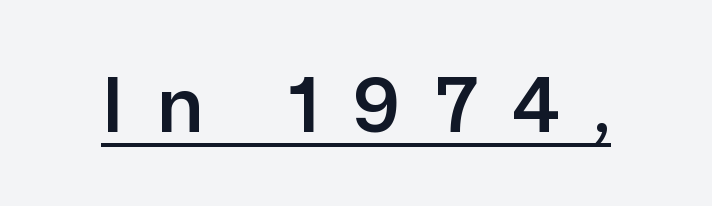
{"serif": "no", "italic": "no", "width": "normal", "stroke_contrast": "low", "x_height": "medium", "monospaced": "no", "underline": "yes", "letter_spacing": "wide", "letter_spacing_em": 0.46, "glyph_px": 75}
